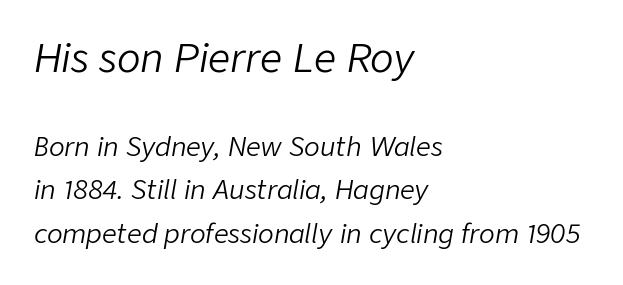
This sample has the flowing, uneven cadence of proportional lettering. Descenders hang freely into open space. It's the slanting kind of type. Size hierarchy here favors the leading block over the trailing one. The characters are drawn with everyday or finer stroke widths.
